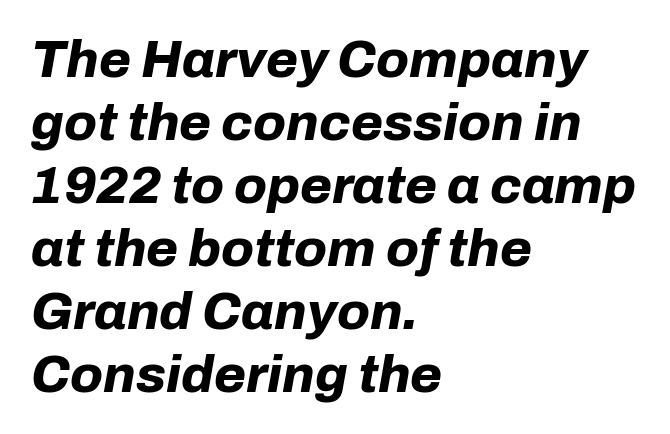
Q: Is the text bold? A: Yes.
Q: Is the text italic (slanted)? A: Yes, it leans right by about 10 degrees.
Q: Is the text underlined? A: No.
Q: How is the paragraph aligned? A: Left-aligned.
Q: Is the spacing between letters normal or unusually wide? A: Normal.
Q: Width (condensed, normal, or wide)? A: Normal.
Q: Stroke contrast? A: Low.
Q: x-height? A: Medium.
Q: Monospaced? A: No.
